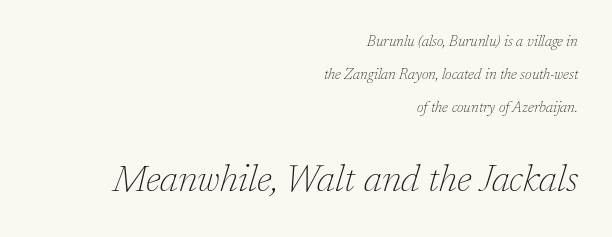
Q: Is the text bold? A: No.
Q: Is the text italic (slanted)? A: Yes, it leans right by about 17 degrees.
Q: Is the typeface a serif or a sans-serif typeface? A: Serif.
Q: Is the text underlined? A: No.
Q: How is the paragraph aligned? A: Right-aligned.
Q: Is the spacing between letters normal or unusually wide? A: Normal.
Q: Is the spacing between lines tight, normal or loose? A: Loose.
Q: Which block of text is set in a larger size, the first (top) or the second (bottom)? A: The second (bottom) one.
Q: Width (condensed, normal, or wide)? A: Normal.
Q: Stroke contrast? A: Low.
Q: x-height? A: Medium.
Q: Monospaced? A: No.
